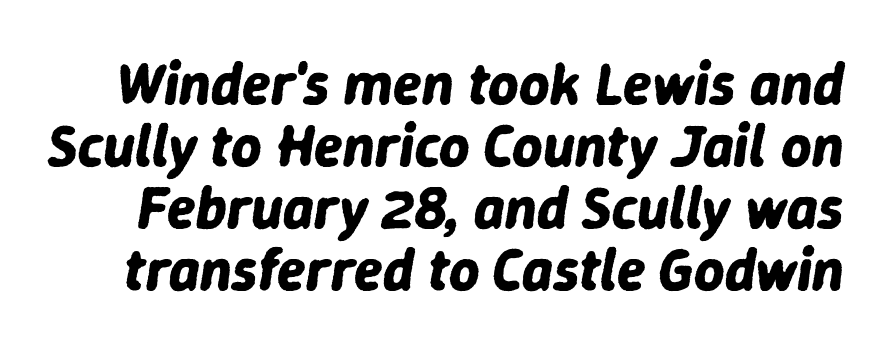
The image shows 59 px bold type, italic (leaning right); set tight line spacing (1.05x), normal letter spacing, not underlined; low stroke contrast and a medium x-height.
